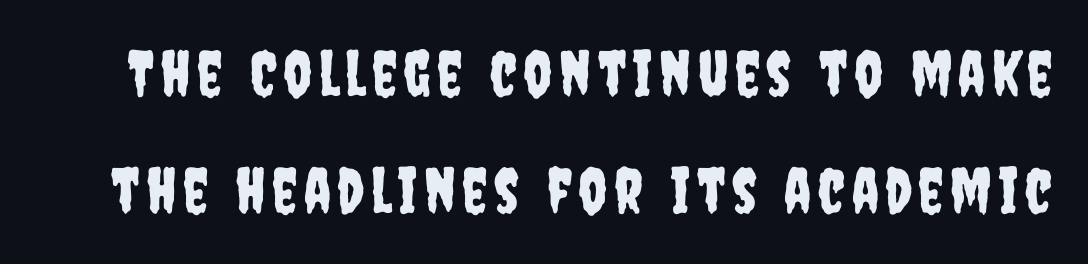
Q: Is the text italic (slanted)? A: No, it is upright.
Q: Is the typeface a serif or a sans-serif typeface? A: Sans-serif.
Q: Is the text underlined? A: No.
Q: Width (condensed, normal, or wide)? A: Condensed.
Q: Stroke contrast? A: Low.
Q: x-height? A: Large.
Q: Monospaced? A: No.
